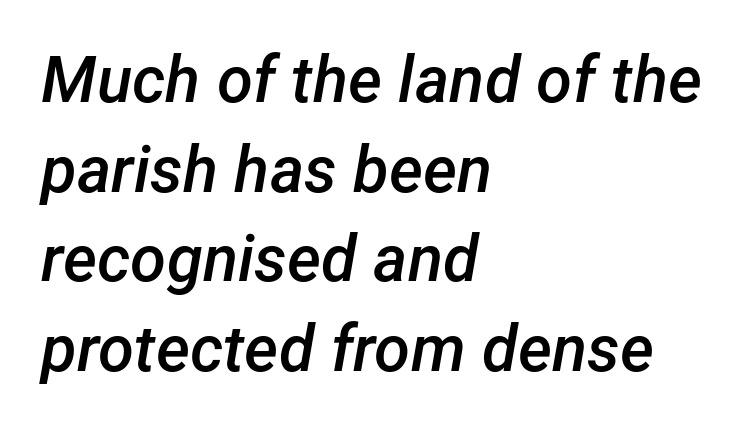
Q: Is the text bold? A: Semi-bold.
Q: Is the text italic (slanted)? A: Yes, it leans right by about 12 degrees.
Q: Is the text underlined? A: No.
Q: How is the paragraph aligned? A: Left-aligned.
Q: Is the spacing between letters normal or unusually wide? A: Normal.
Q: Is the spacing between lines tight, normal or loose? A: Normal.
Q: Width (condensed, normal, or wide)? A: Normal.
Q: Stroke contrast? A: Low.
Q: x-height? A: Medium.
Q: Monospaced? A: No.
